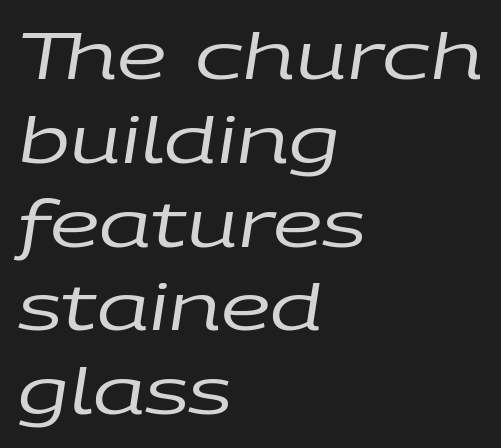
Ink coverage per letter is moderate at most. Think of a printed novel: that variable character pitch is what you see here. The text block is weighted toward the left margin, trailing off unevenly rightward. The typography opts for an oblique posture over an upright one. Interline gaps are of average width in this sample.
